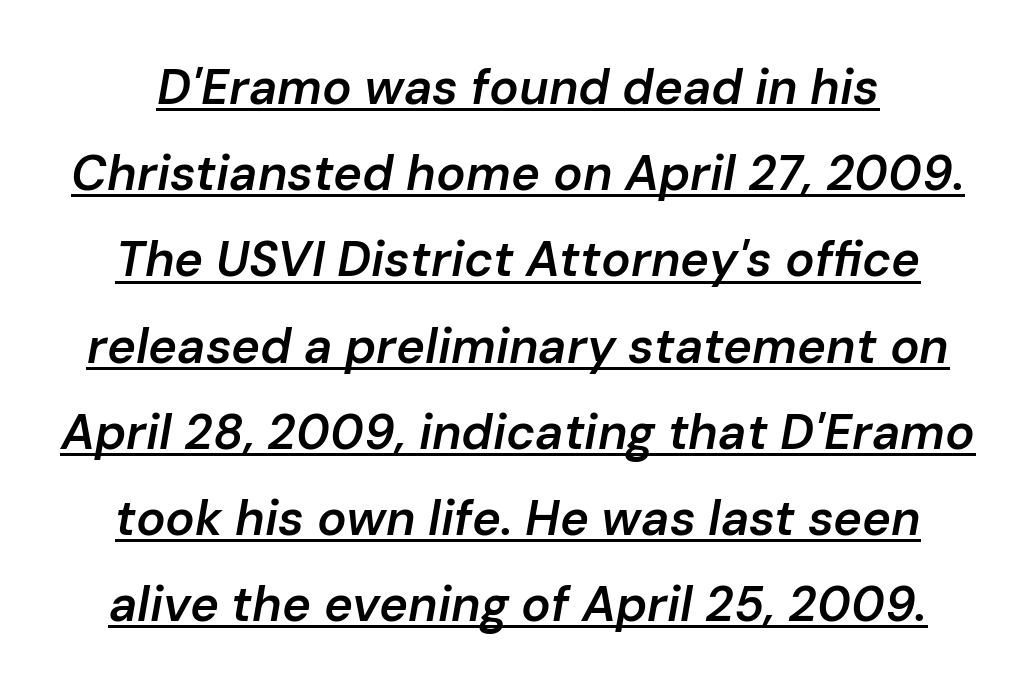
Letter spacing: default. The face used here is proportionally spaced, like ordinary book or web type. Its strokes are somewhat broadened, the hallmark of semibold type. In terms of posture, this sample is oblique. Honestly, the underline is the first thing you notice here.
